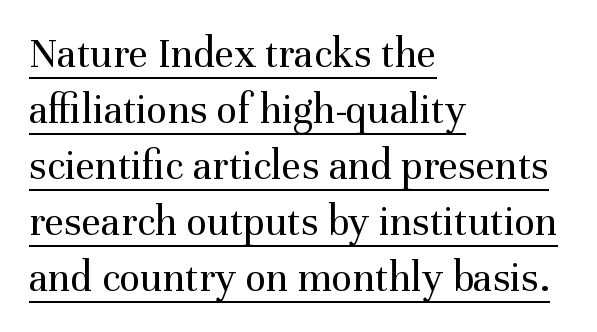
{"serif": "yes", "italic": "no", "bold": "no", "weight": "regular", "width": "normal", "stroke_contrast": "medium", "x_height": "medium", "monospaced": "no", "underline": "yes", "align": "left", "line_spacing": "normal", "line_spacing_ratio": 1.3, "letter_spacing": "normal", "letter_spacing_em": 0.0, "glyph_px": 43}
